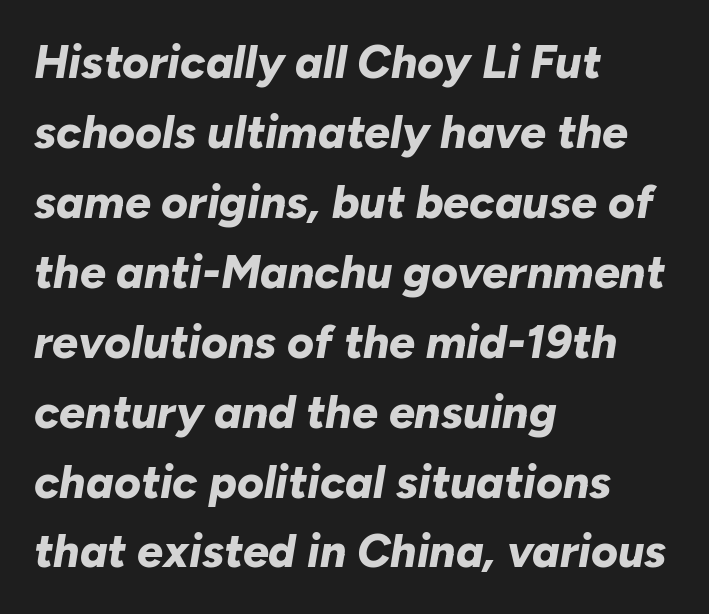
Q: Is the text bold? A: Yes.
Q: Is the text italic (slanted)? A: Yes, it leans right by about 10 degrees.
Q: Is the text underlined? A: No.
Q: How is the paragraph aligned? A: Left-aligned.
Q: Is the spacing between letters normal or unusually wide? A: Normal.
Q: Is the spacing between lines tight, normal or loose? A: Normal.
Q: Width (condensed, normal, or wide)? A: Normal.
Q: Stroke contrast? A: Low.
Q: x-height? A: Medium.
Q: Monospaced? A: No.
